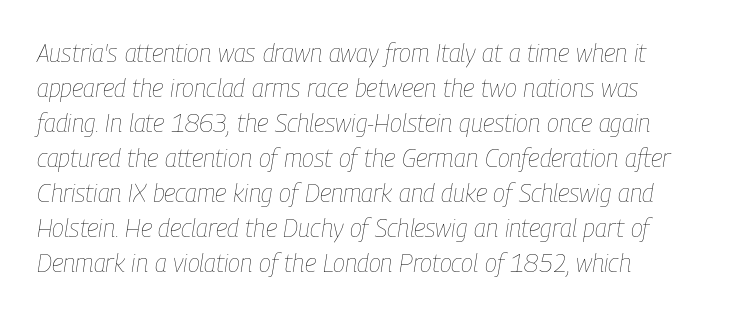
{"italic": "yes", "lean": "right", "slant_degrees": 9, "bold": "no", "underline": "no", "align": "left", "line_spacing": "normal", "line_spacing_ratio": 1.4, "letter_spacing": "normal", "letter_spacing_em": 0.0, "glyph_px": 25}
